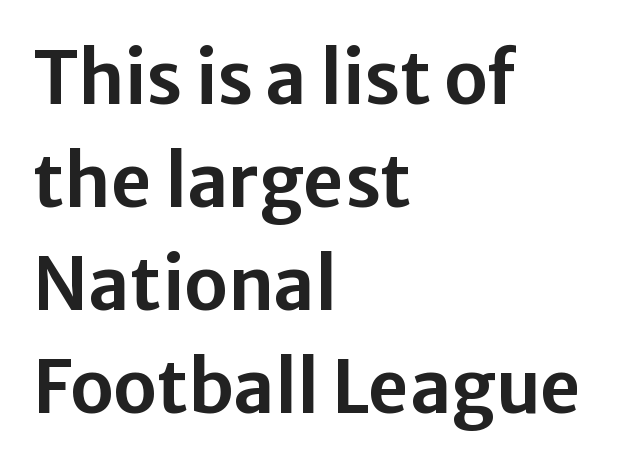
If you measured baseline to baseline, you'd find a middling distance. A typesetter would call this proportional, since set widths differ per character. The letters sit at their default tracking, neither squeezed nor spread. The specimen omits any rule beneath the text block's lines. Does the lettering tilt? It doesn't — this is upright. The type family on display is of the sans-serif kind.
